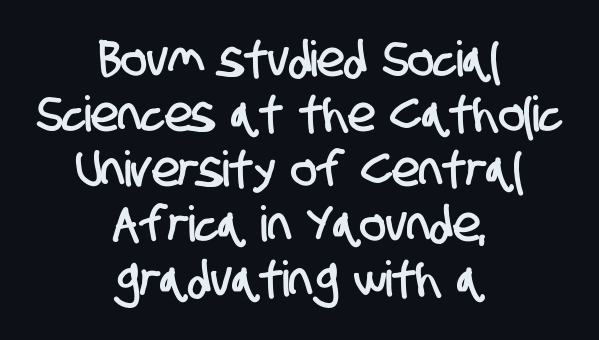
Decoration check: the copy has no underline. The font family rendered here belongs to the sans-serif group. Compared with typical paragraphs, the rows here are closer together. There is no visible air inserted between adjacent glyphs.
